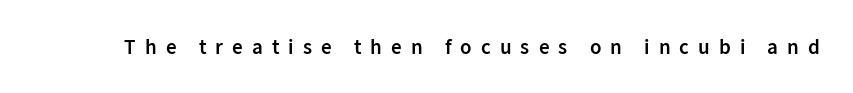
The letters are semibold — heavier than regular but short of a full bold. The gaps between neighbouring characters are conspicuously large. A clean baseline with only descenders dipping below it. Posture: straight, roman, zero tilt.
